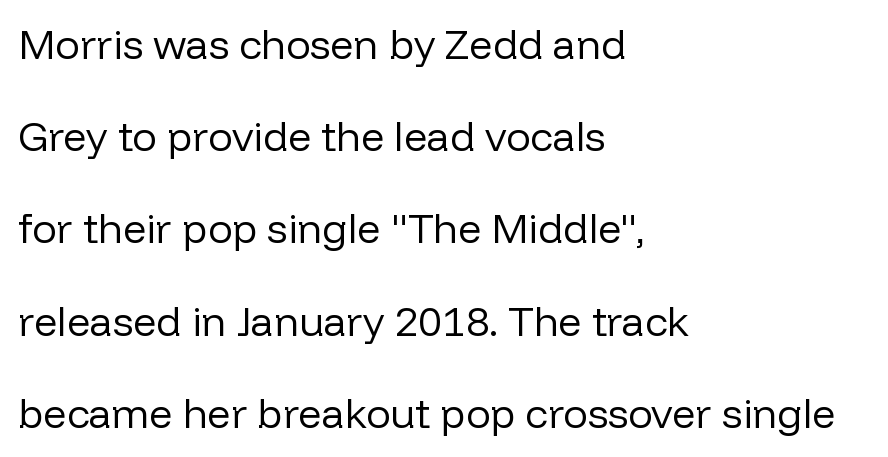
The image shows 41 px regular-weight sans-serif type, upright; set left-aligned, loose line spacing (2.25x), normal letter spacing, not underlined; low stroke contrast and a medium x-height.
